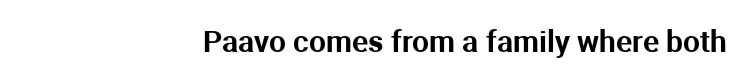
{"serif": "no", "italic": "no", "width": "normal", "stroke_contrast": "medium", "x_height": "medium", "monospaced": "no", "underline": "no", "align": "right", "letter_spacing": "normal", "letter_spacing_em": 0.0, "glyph_px": 30}
